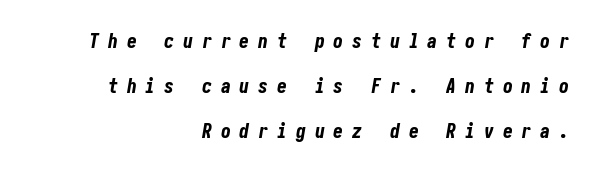
{"italic": "yes", "lean": "right", "slant_degrees": 10, "bold": "yes", "underline": "no", "align": "right", "line_spacing": "loose", "line_spacing_ratio": 2.26, "letter_spacing": "wide", "letter_spacing_em": 0.44, "glyph_px": 20}
